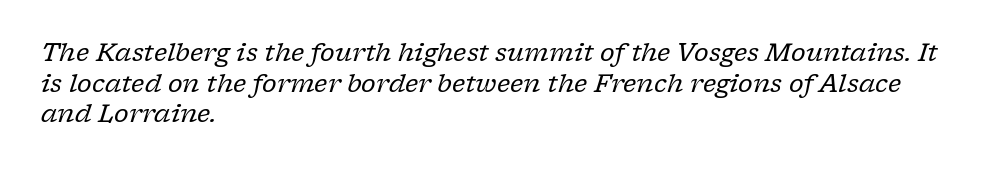
Q: Is the text bold? A: No.
Q: Is the text italic (slanted)? A: Yes, it leans right by about 17 degrees.
Q: Is the text underlined? A: No.
Q: How is the paragraph aligned? A: Left-aligned.
Q: Is the spacing between letters normal or unusually wide? A: Normal.
